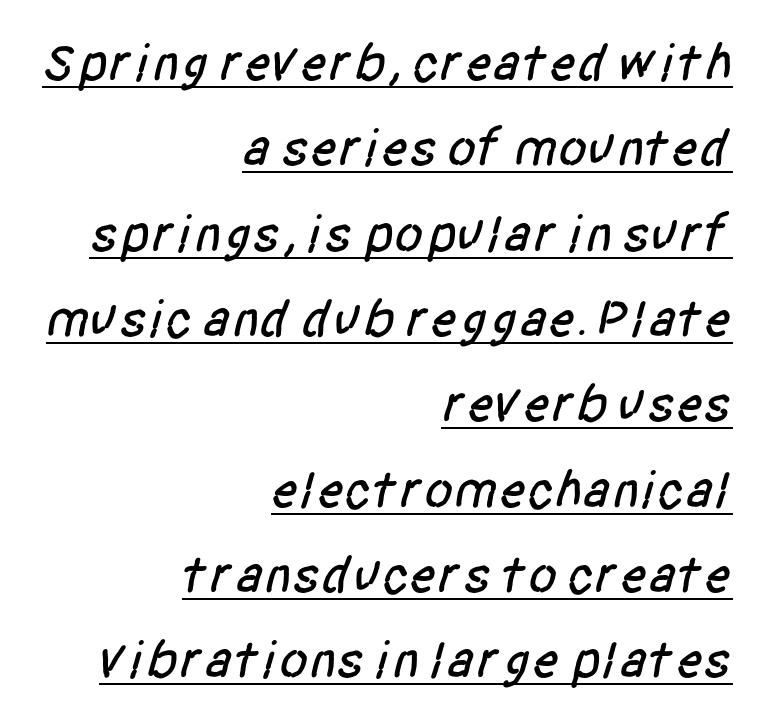
Each new line begins a customary step beneath the previous one. A typesetter would call this zero additional tracking. Layout note: lines flush right. Look at the bottom of the vertical strokes: they stop flat, with no serifs.
